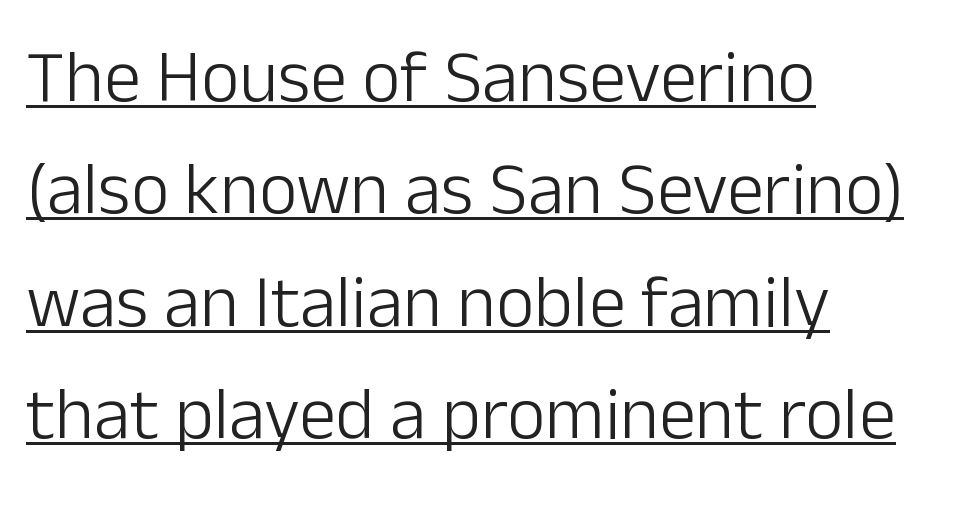
Q: Is the text bold? A: No.
Q: Is the text italic (slanted)? A: No, it is upright.
Q: Is the typeface a serif or a sans-serif typeface? A: Sans-serif.
Q: Is the text underlined? A: Yes.
Q: How is the paragraph aligned? A: Left-aligned.
Q: Is the spacing between letters normal or unusually wide? A: Normal.
Q: Is the spacing between lines tight, normal or loose? A: Normal.
Q: Width (condensed, normal, or wide)? A: Normal.
Q: Stroke contrast? A: Low.
Q: x-height? A: Medium.
Q: Monospaced? A: No.
